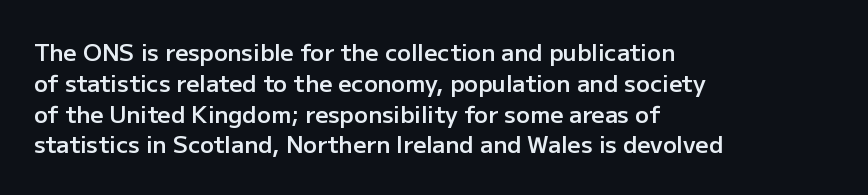
Q: Is the text bold? A: Semi-bold.
Q: Is the text italic (slanted)? A: No, it is upright.
Q: Is the text underlined? A: No.
Q: How is the paragraph aligned? A: Left-aligned.
Q: Is the spacing between letters normal or unusually wide? A: Normal.
Q: Is the spacing between lines tight, normal or loose? A: Normal.
